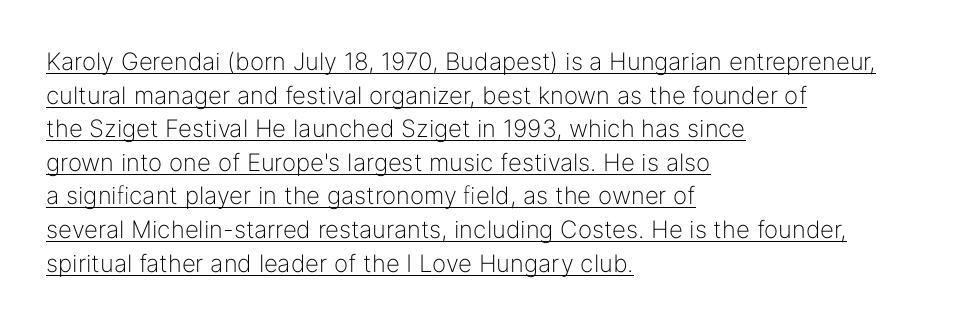
{"italic": "no", "bold": "no", "underline": "yes", "align": "left", "line_spacing": "normal", "line_spacing_ratio": 1.4, "letter_spacing": "normal", "letter_spacing_em": 0.0, "glyph_px": 24}
